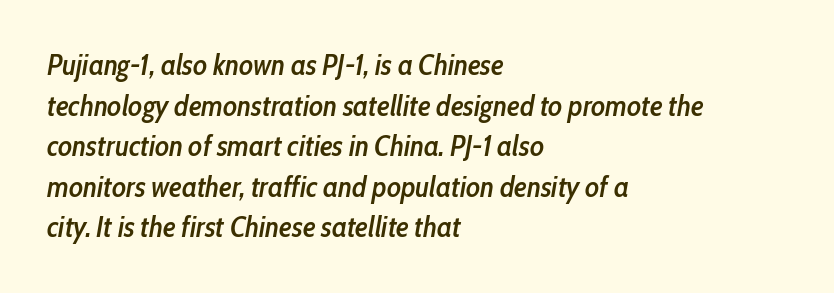
The image shows 29 px semibold, condensed type, italic (leaning right); set left-aligned, normal line spacing (1.4x), normal letter spacing, not underlined; low stroke contrast and a medium x-height.
